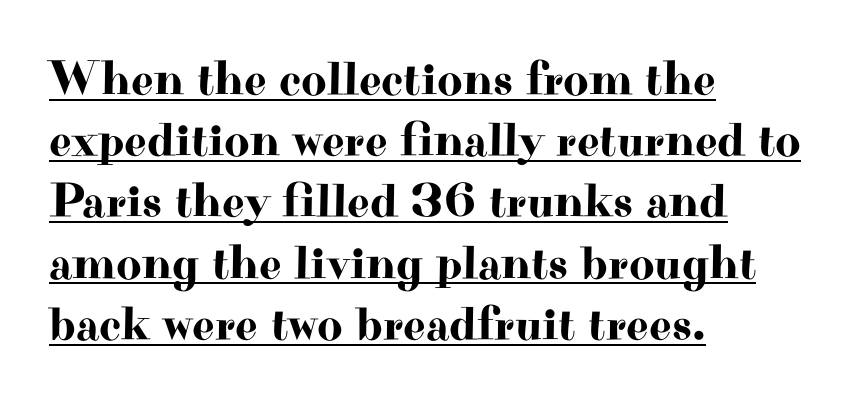
{"serif": "yes", "italic": "no", "width": "wide", "stroke_contrast": "high", "x_height": "small", "monospaced": "no", "underline": "yes", "align": "left", "line_spacing": "normal", "line_spacing_ratio": 1.25, "letter_spacing": "normal", "letter_spacing_em": 0.0, "glyph_px": 49}
